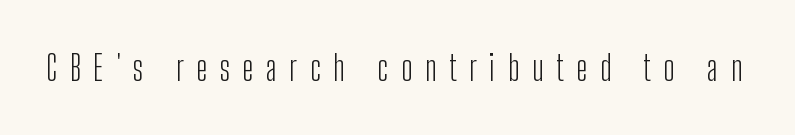
Do the characters align in a grid? No, the font is proportional. The weight would be labelled regular, book, light, or lighter still. A clean baseline with only descenders dipping below it. Look at the tracking — it's clearly loosened, letters drifting apart. Ascenders rise straight up at ninety degrees.
